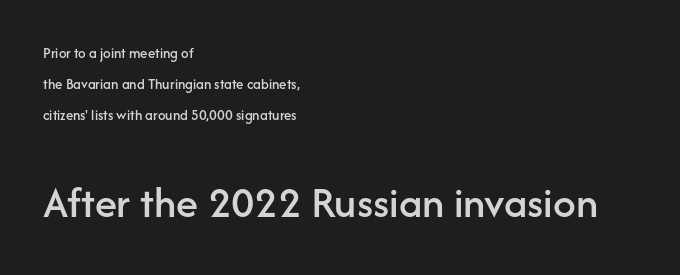
Regarding leading, the lines here are spaced well apart. Here the second block reads like a headline and the first like body copy. Caption: multi-line text, flush left, ragged right. The passage shown has conventional tracking throughout. A clean baseline with only descenders dipping below it. The passage shown is typed in a proportional face where columns would drift.
